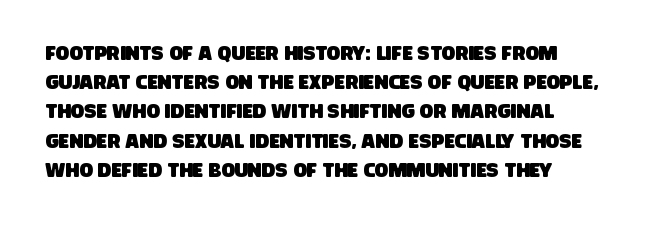
{"underline": "no", "line_spacing": "normal", "line_spacing_ratio": 1.46, "letter_spacing": "normal", "letter_spacing_em": 0.0, "glyph_px": 20}
